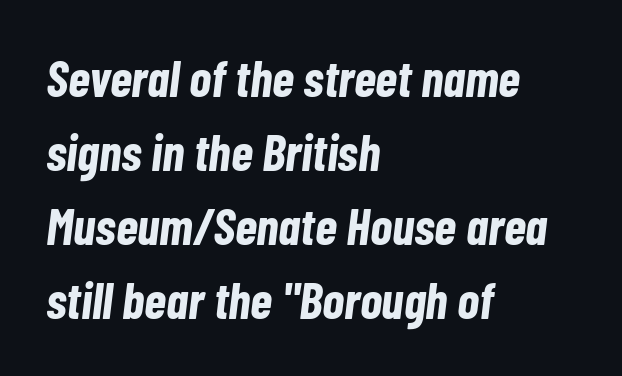
The image shows 51 px bold, condensed type, italic (leaning right); set left-aligned, normal line spacing (1.45x), normal letter spacing, not underlined; low stroke contrast and a medium x-height.
